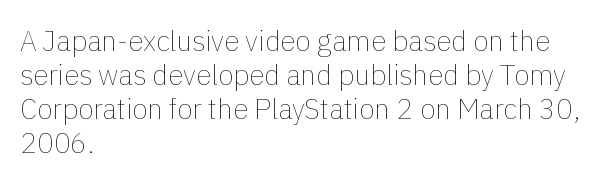
These lines are set flush left with a ragged right edge. Ordinary non-slanted type is in use. Varying glyph widths throughout — classic text-font behaviour. You could call the tracking neutral — neither tight nor loose. Unbolded letterforms with no extra heft. Honestly, there is no underline to notice here at all.
